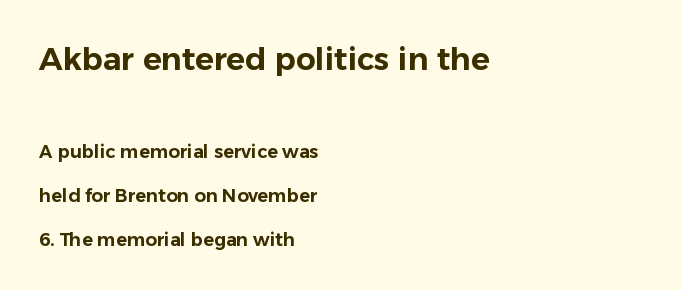
Q: Is the text italic (slanted)? A: No, it is upright.
Q: Is the typeface a serif or a sans-serif typeface? A: Sans-serif.
Q: Is the text underlined? A: No.
Q: How is the paragraph aligned? A: Left-aligned.
Q: Is the spacing between letters normal or unusually wide? A: Normal.
Q: Is the spacing between lines tight, normal or loose? A: Loose.
Q: Which block of text is set in a larger size, the first (top) or the second (bottom)? A: The first (top) one.
Q: Width (condensed, normal, or wide)? A: Normal.
Q: Stroke contrast? A: Low.
Q: x-height? A: Medium.
Q: Monospaced? A: No.
